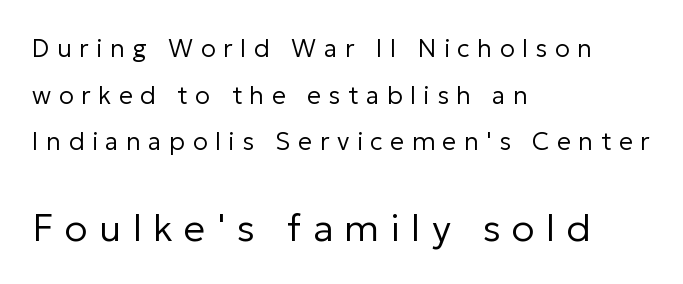
{"serif": "no", "italic": "no", "bold": "no", "weight": "regular", "width": "normal", "stroke_contrast": "low", "x_height": "medium", "monospaced": "no", "underline": "no", "align": "left", "line_spacing_ratio": 1.87, "letter_spacing": "wide", "letter_spacing_em": 0.3, "larger_block": "second", "size_ratio": 1.52, "glyph_px": 38}
